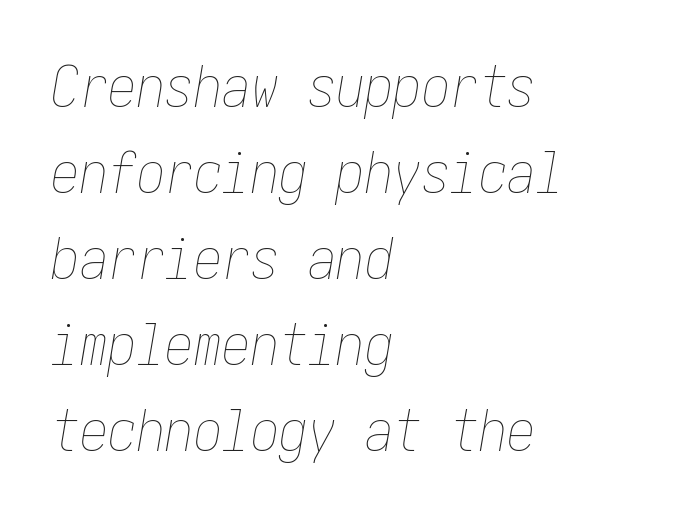
The image shows 57 px thin, condensed type, italic (leaning right); set left-aligned, normal line spacing (1.51x), normal letter spacing, not underlined; low stroke contrast and a medium x-height.
